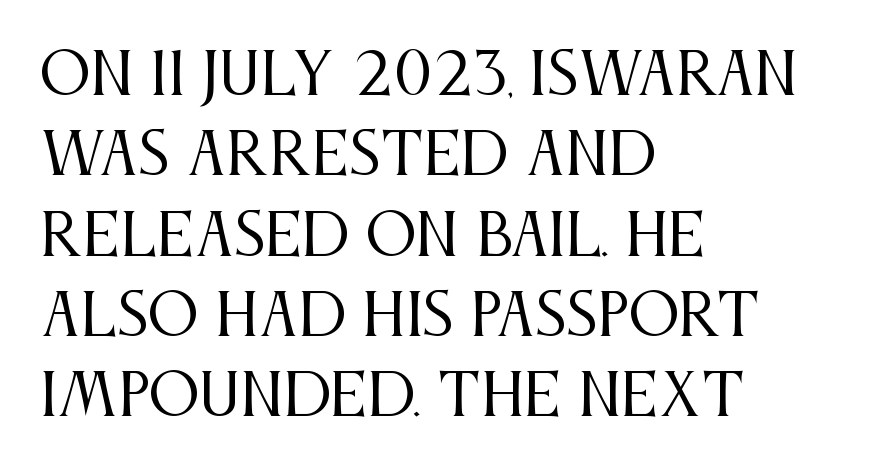
{"serif": "yes", "italic": "no", "bold": "no", "weight": "regular", "width": "condensed", "stroke_contrast": "medium", "x_height": "large", "monospaced": "no", "underline": "no", "align": "left", "line_spacing": "normal", "line_spacing_ratio": 1.41, "letter_spacing": "normal", "letter_spacing_em": 0.0, "glyph_px": 57}
